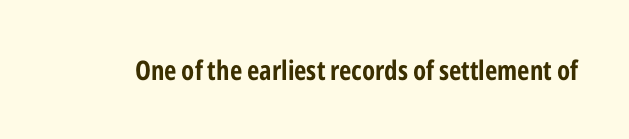
The image shows 27 px bold type, upright; set normal letter spacing, not underlined.
